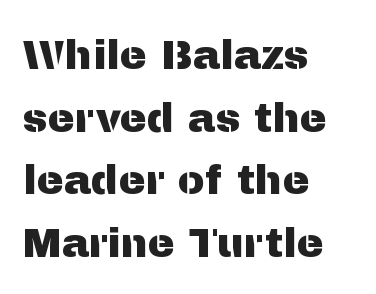
Q: Is the text italic (slanted)? A: No, it is upright.
Q: Is the typeface a serif or a sans-serif typeface? A: Sans-serif.
Q: Is the text underlined? A: No.
Q: How is the paragraph aligned? A: Left-aligned.
Q: Is the spacing between letters normal or unusually wide? A: Normal.
Q: Is the spacing between lines tight, normal or loose? A: Normal.
Q: Width (condensed, normal, or wide)? A: Normal.
Q: Stroke contrast? A: Medium.
Q: x-height? A: Medium.
Q: Monospaced? A: No.
